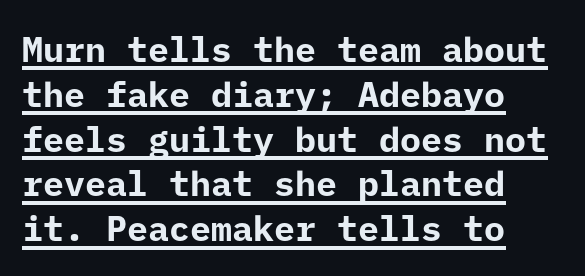
This rendering employs a face without finishing strokes, i.e., a sans-serif. The lettering stays uniformly vertical, giving the passage a roman look. These lines keep a tight, regular rhythm from letter to letter. Heavy-handed strokes throughout: this text is bold. If you drew a ruler down the left edge, every line would touch it. Leading matches the norm, producing a regular column.
